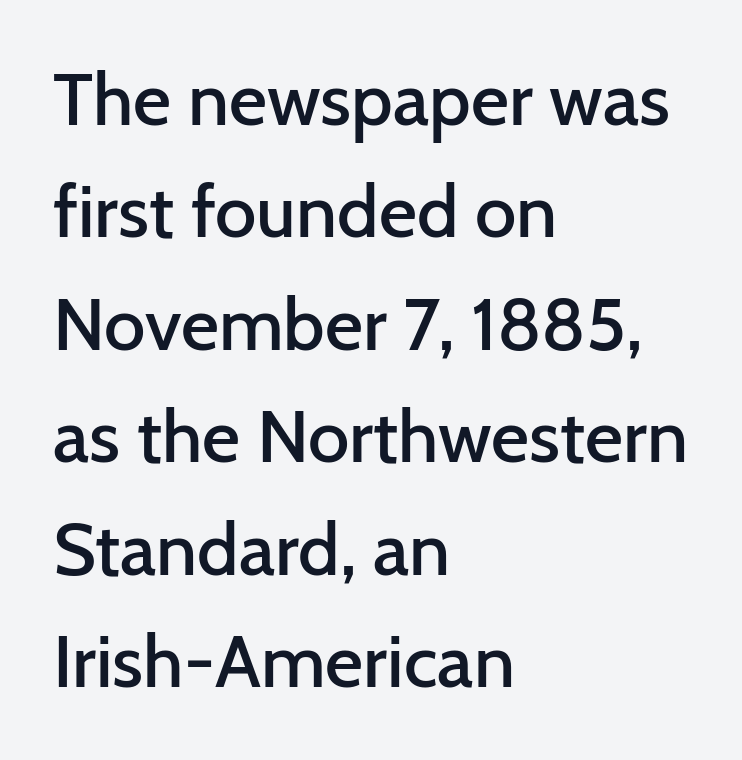
{"serif": "no", "italic": "no", "bold": "semi", "weight": "semibold", "width": "normal", "stroke_contrast": "low", "x_height": "medium", "monospaced": "no", "underline": "no", "align": "left", "line_spacing": "normal", "line_spacing_ratio": 1.52, "letter_spacing": "normal", "letter_spacing_em": 0.0, "glyph_px": 74}
